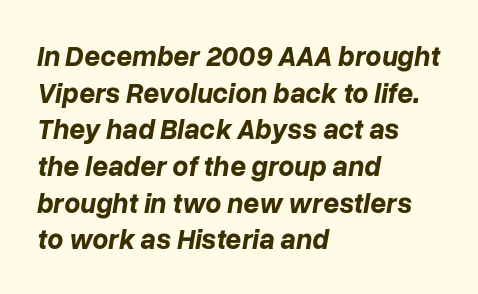
Q: Is the text bold? A: Yes.
Q: Is the text italic (slanted)? A: Yes, it leans right by about 10 degrees.
Q: Is the text underlined? A: No.
Q: How is the paragraph aligned? A: Left-aligned.
Q: Is the spacing between letters normal or unusually wide? A: Normal.
Q: Is the spacing between lines tight, normal or loose? A: Normal.
Q: Width (condensed, normal, or wide)? A: Normal.
Q: Stroke contrast? A: Low.
Q: x-height? A: Medium.
Q: Monospaced? A: No.
